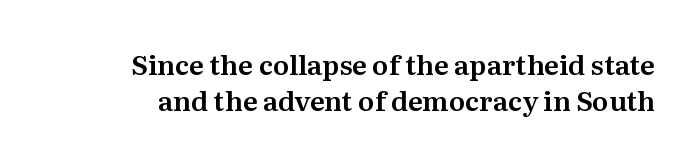
Quick note: underline off. The block of text has a typical density, with ordinary space between rows. This rendering leaves character spacing at its baseline value. This is the regular roman posture of the typeface.
